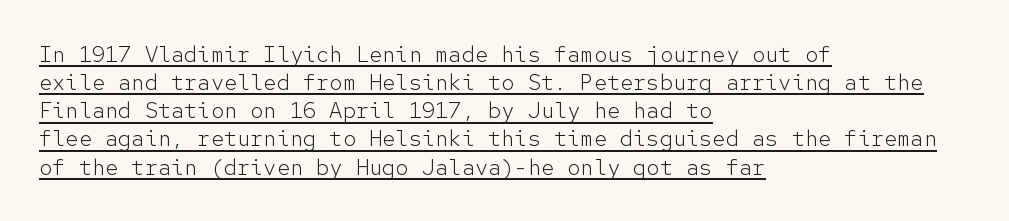
The image shows 22 px text type, upright; set left-aligned, normal line spacing (1.28x), normal letter spacing, underlined.
